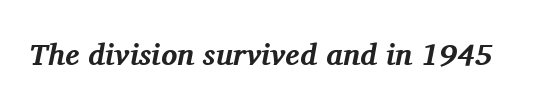
Q: Is the text bold? A: Yes.
Q: Is the text italic (slanted)? A: Yes, it leans right by about 11 degrees.
Q: Is the typeface a serif or a sans-serif typeface? A: Serif.
Q: Is the text underlined? A: No.
Q: Is the spacing between letters normal or unusually wide? A: Normal.
Q: Width (condensed, normal, or wide)? A: Normal.
Q: Stroke contrast? A: Medium.
Q: x-height? A: Medium.
Q: Monospaced? A: No.
